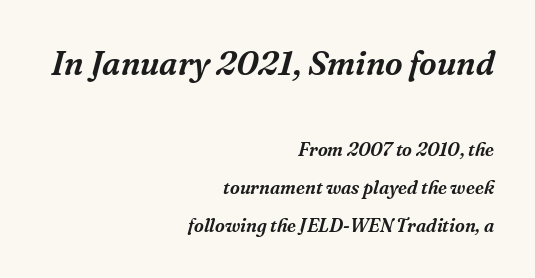
{"serif": "yes", "italic": "yes", "lean": "right", "slant_degrees": 16, "width": "normal", "stroke_contrast": "medium", "x_height": "medium", "monospaced": "no", "underline": "no", "align": "right", "line_spacing": "loose", "line_spacing_ratio": 2.01, "letter_spacing": "normal", "letter_spacing_em": 0.0, "larger_block": "first", "size_ratio": 1.79, "glyph_px": 34}
